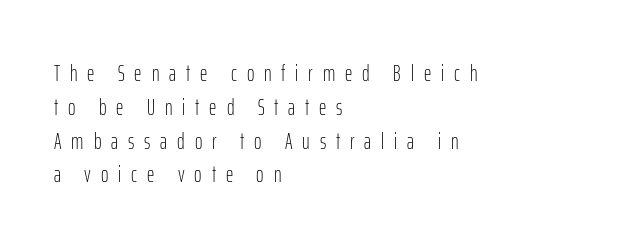
Q: Is the text bold? A: No.
Q: Is the text italic (slanted)? A: No, it is upright.
Q: Is the text underlined? A: No.
Q: How is the paragraph aligned? A: Left-aligned.
Q: Is the spacing between letters normal or unusually wide? A: Unusually wide.
Q: Is the spacing between lines tight, normal or loose? A: Normal.
